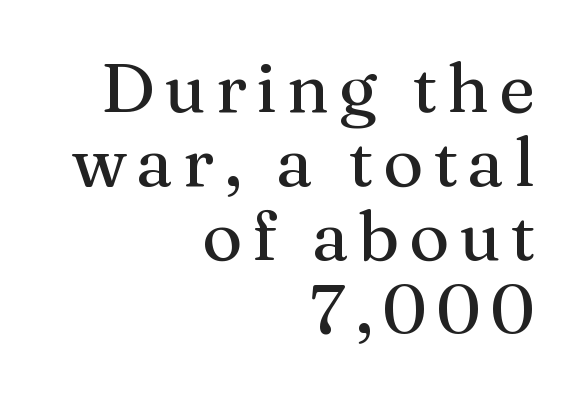
The image shows 69 px serif type, upright; set right-aligned, tight line spacing (1.07x), not underlined; medium stroke contrast and a medium x-height.
